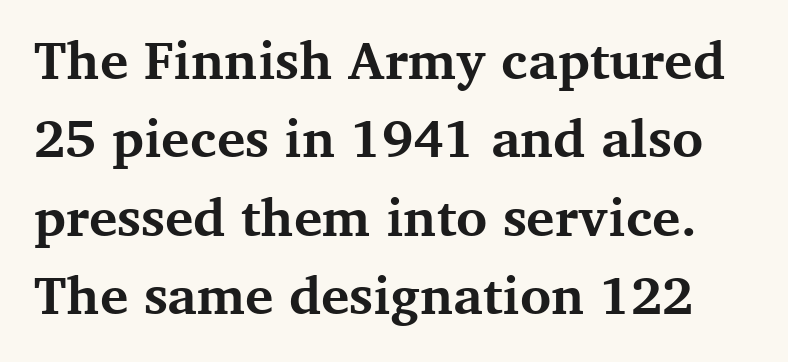
Q: Is the text bold? A: Yes.
Q: Is the text italic (slanted)? A: No, it is upright.
Q: Is the typeface a serif or a sans-serif typeface? A: Serif.
Q: Is the text underlined? A: No.
Q: Is the spacing between letters normal or unusually wide? A: Normal.
Q: Is the spacing between lines tight, normal or loose? A: Normal.
Q: Width (condensed, normal, or wide)? A: Normal.
Q: Stroke contrast? A: Medium.
Q: x-height? A: Medium.
Q: Monospaced? A: No.
